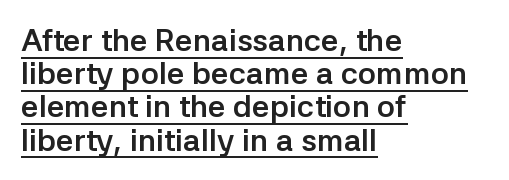
The image shows 31 px semibold sans-serif type, upright; set left-aligned, tight line spacing (1.07x), normal letter spacing, underlined; low stroke contrast and a medium x-height.
